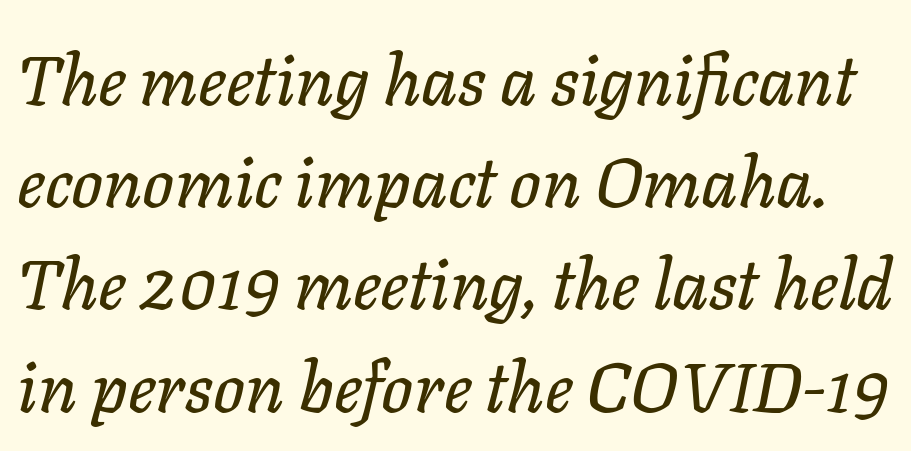
{"italic": "yes", "lean": "right", "slant_degrees": 11, "width": "normal", "stroke_contrast": "low", "x_height": "medium", "monospaced": "no", "underline": "no", "line_spacing": "normal", "line_spacing_ratio": 1.46, "letter_spacing": "normal", "letter_spacing_em": 0.0, "glyph_px": 70}
